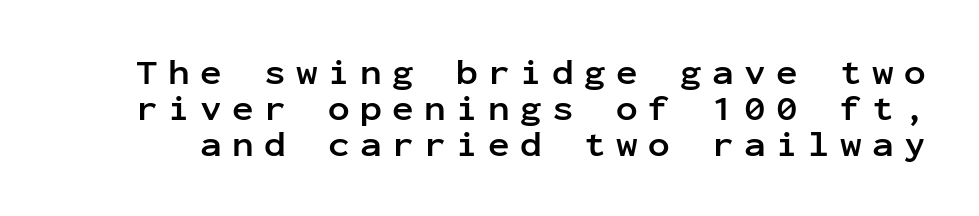
{"serif": "no", "italic": "no", "bold": "yes", "weight": "semibold", "width": "normal", "stroke_contrast": "low", "x_height": "medium", "monospaced": "yes", "underline": "no", "line_spacing": "tight", "line_spacing_ratio": 1.0, "letter_spacing": "wide", "letter_spacing_em": 0.29, "glyph_px": 36}
